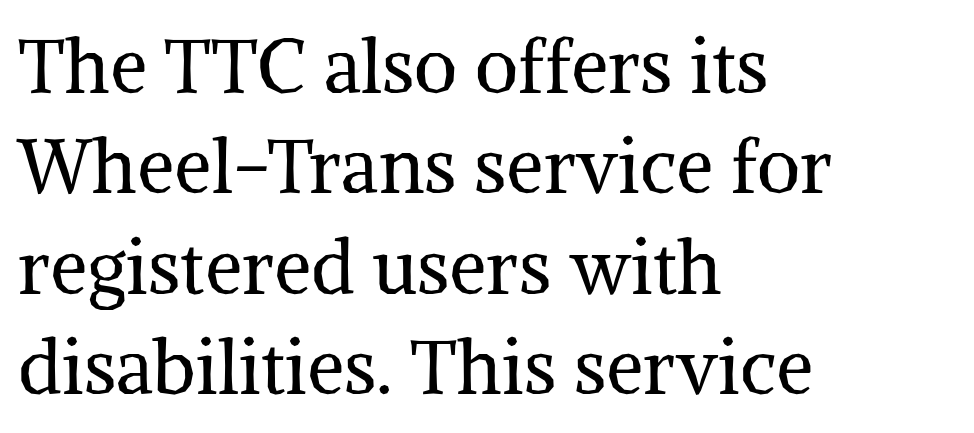
The typeface chosen for these lines features serifs. Ascenders rise straight up at ninety degrees. Clear beneath every line of the passage. The weight would be labelled regular, book, light, or lighter still.
